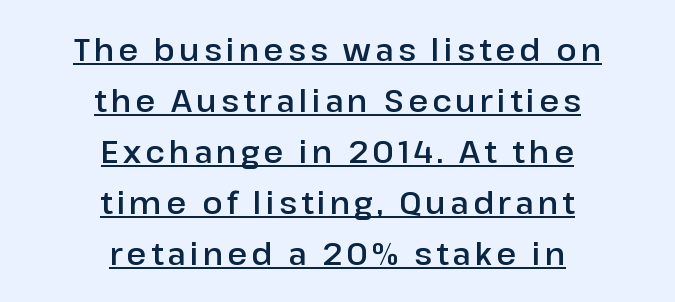
Q: Is the text italic (slanted)? A: No, it is upright.
Q: Is the typeface a serif or a sans-serif typeface? A: Sans-serif.
Q: Is the text underlined? A: Yes.
Q: How is the paragraph aligned? A: Centered.
Q: Is the spacing between lines tight, normal or loose? A: Normal.
Q: Width (condensed, normal, or wide)? A: Normal.
Q: Stroke contrast? A: Low.
Q: x-height? A: Medium.
Q: Monospaced? A: No.
